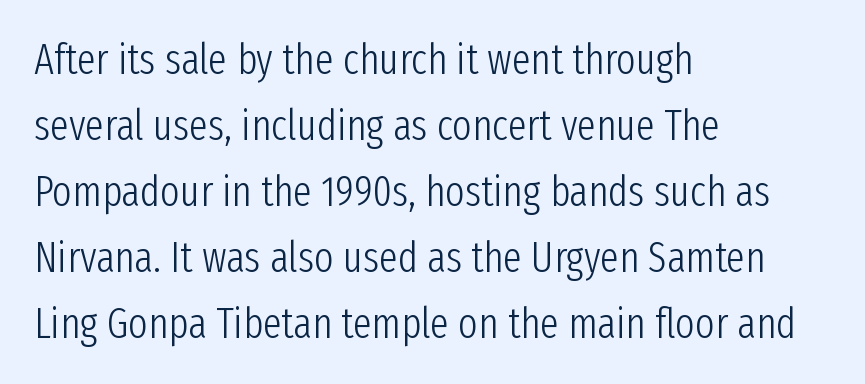
{"serif": "no", "italic": "no", "bold": "no", "weight": "light", "width": "condensed", "stroke_contrast": "low", "x_height": "medium", "monospaced": "no", "underline": "no", "align": "left", "line_spacing": "normal", "line_spacing_ratio": 1.57, "letter_spacing": "normal", "letter_spacing_em": 0.0, "glyph_px": 42}
